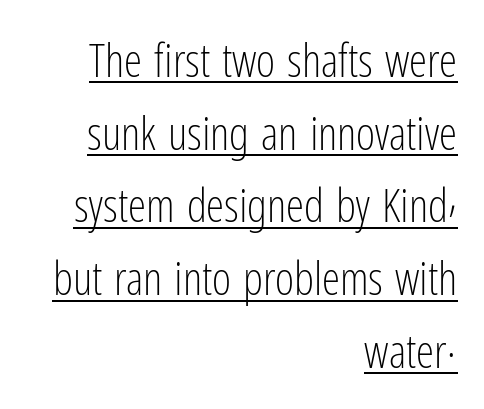
The image shows 46 px light, condensed sans-serif type, upright; set right-aligned, normal line spacing (1.58x), normal letter spacing, underlined; low stroke contrast and a medium x-height.
